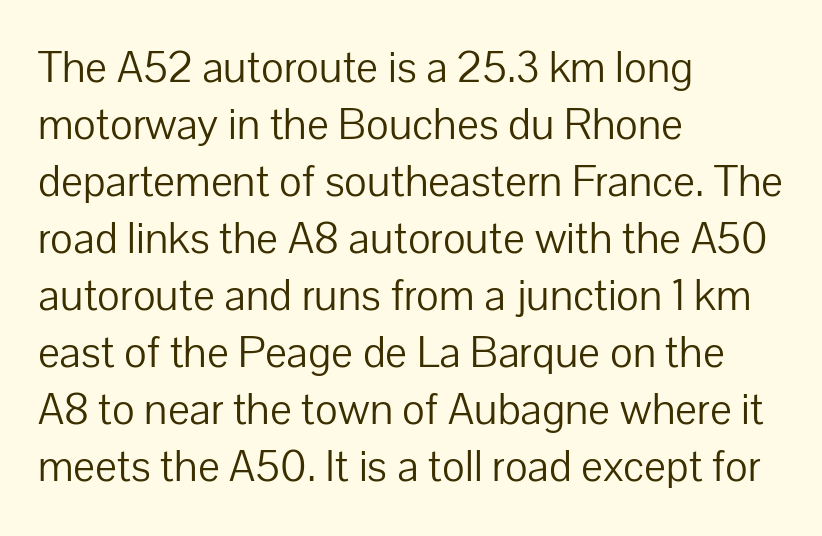
{"serif": "no", "italic": "no", "bold": "no", "weight": "light", "width": "normal", "stroke_contrast": "low", "x_height": "medium", "monospaced": "no", "underline": "no", "align": "left", "line_spacing_ratio": 1.24, "letter_spacing": "normal", "letter_spacing_em": 0.0, "glyph_px": 46}
